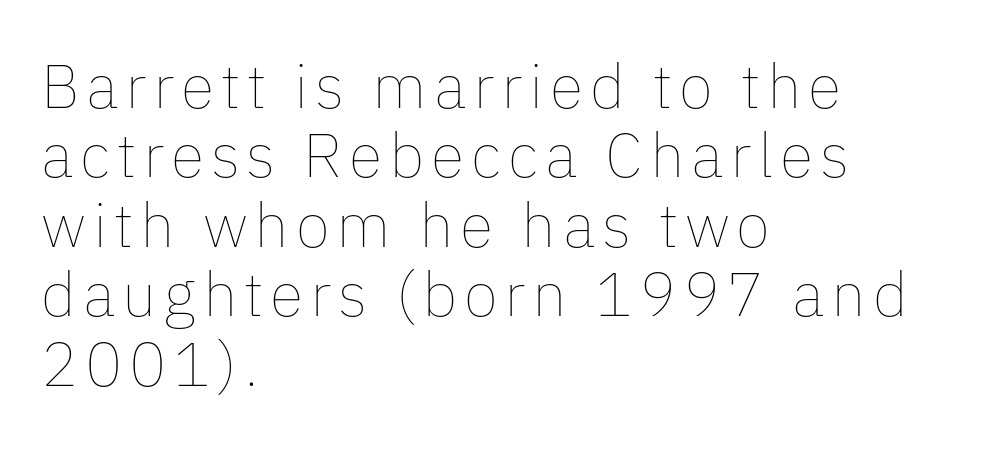
Q: Is the text bold? A: No.
Q: Is the text italic (slanted)? A: No, it is upright.
Q: Is the text underlined? A: No.
Q: How is the paragraph aligned? A: Left-aligned.
Q: Is the spacing between lines tight, normal or loose? A: Tight.
Q: Width (condensed, normal, or wide)? A: Normal.
Q: Stroke contrast? A: Low.
Q: x-height? A: Medium.
Q: Monospaced? A: No.
